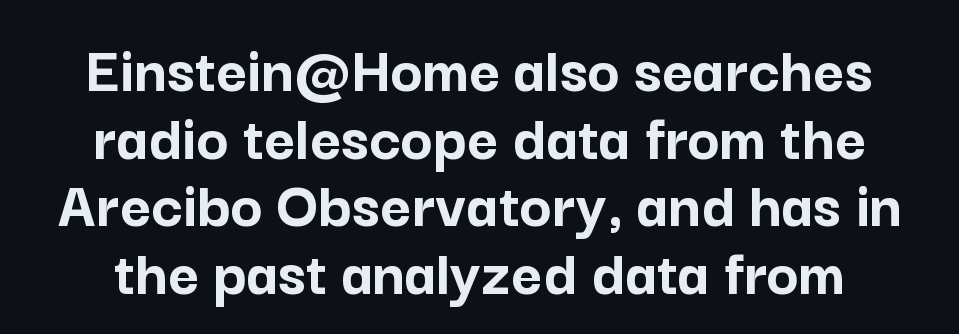
Q: Is the text bold? A: Yes.
Q: Is the text italic (slanted)? A: No, it is upright.
Q: Is the typeface a serif or a sans-serif typeface? A: Sans-serif.
Q: Is the text underlined? A: No.
Q: How is the paragraph aligned? A: Centered.
Q: Is the spacing between letters normal or unusually wide? A: Normal.
Q: Is the spacing between lines tight, normal or loose? A: Tight.
Q: Width (condensed, normal, or wide)? A: Normal.
Q: Stroke contrast? A: Low.
Q: x-height? A: Medium.
Q: Monospaced? A: No.
